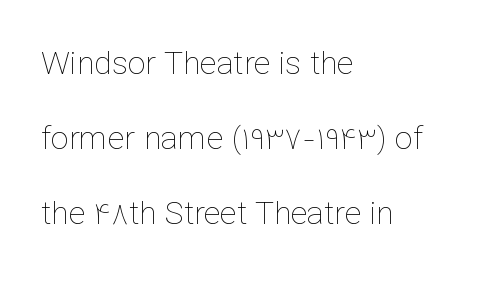
The image shows 32 px thin type, upright; set left-aligned, loose line spacing (2.34x), normal letter spacing, not underlined; low stroke contrast and a medium x-height.
